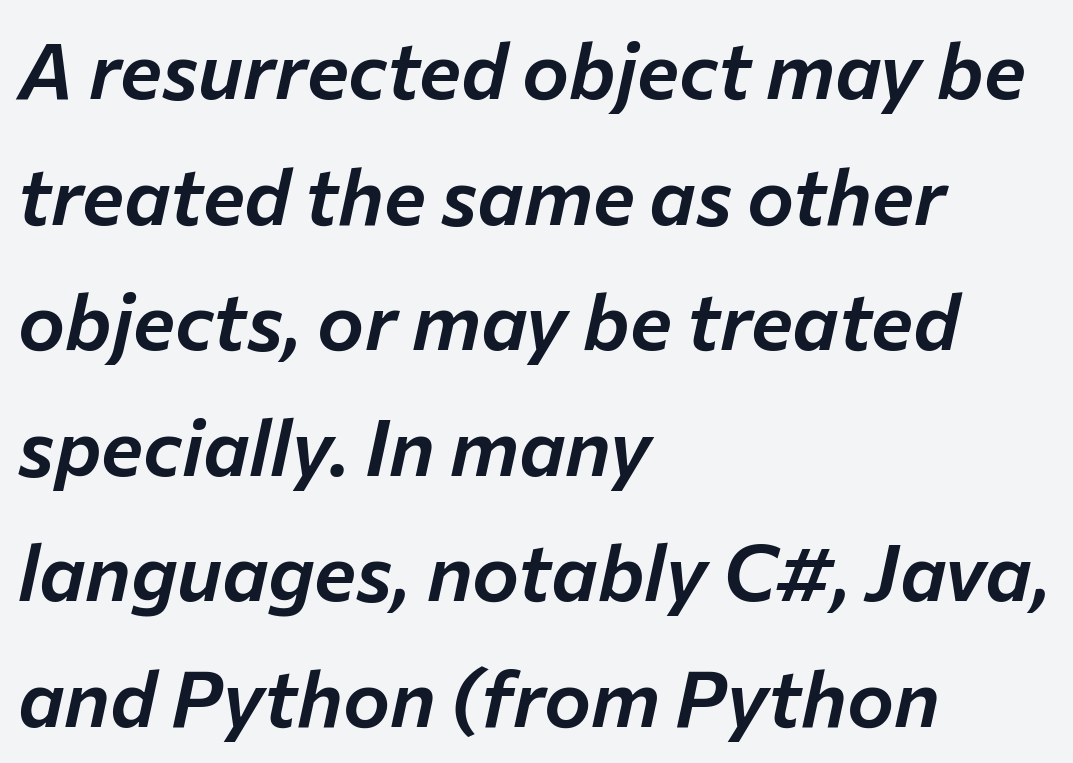
Q: Is the text italic (slanted)? A: Yes, it leans right by about 12 degrees.
Q: Is the text underlined? A: No.
Q: How is the paragraph aligned? A: Left-aligned.
Q: Is the spacing between letters normal or unusually wide? A: Normal.
Q: Is the spacing between lines tight, normal or loose? A: Normal.
Q: Width (condensed, normal, or wide)? A: Normal.
Q: Stroke contrast? A: Low.
Q: x-height? A: Medium.
Q: Monospaced? A: No.
